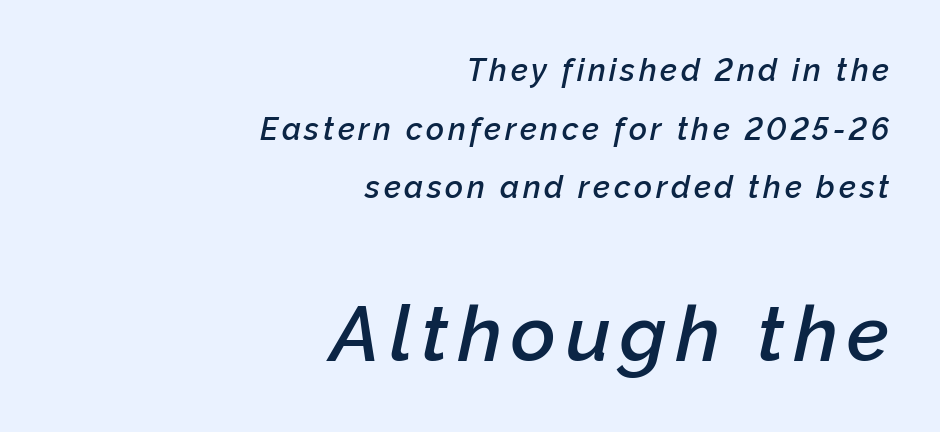
The image shows 77 px semibold type, italic (leaning right); set right-aligned, line spacing 1.89x, not underlined; the second (bottom) block is 2.48x larger; low stroke contrast and a medium x-height.
